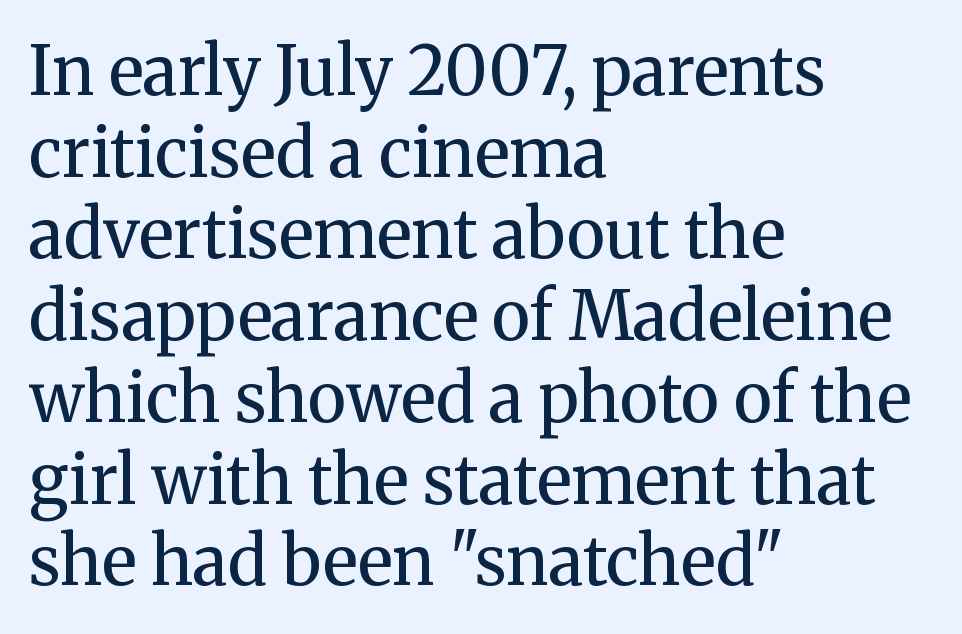
The image shows 67 px regular-weight serif type, upright; set left-aligned, line spacing 1.22x, normal letter spacing, not underlined; medium stroke contrast and a medium x-height.
